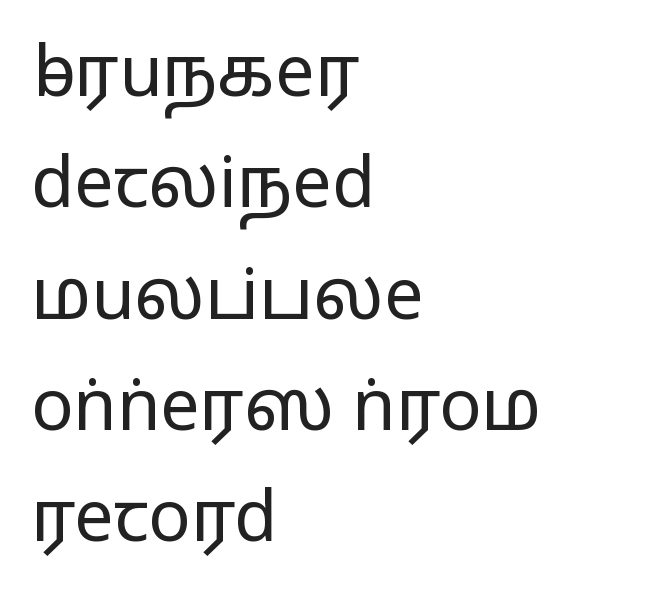
Each word holds together tightly as a unit, with standard inter-letter gaps. These lines are set flush left with a ragged right edge. Letters have the restrained weight of plain body copy at most. A typesetter would label this face a sans. Underlining? Definitely not there. Spacing verdict: proportional, widths tailored to each character.
